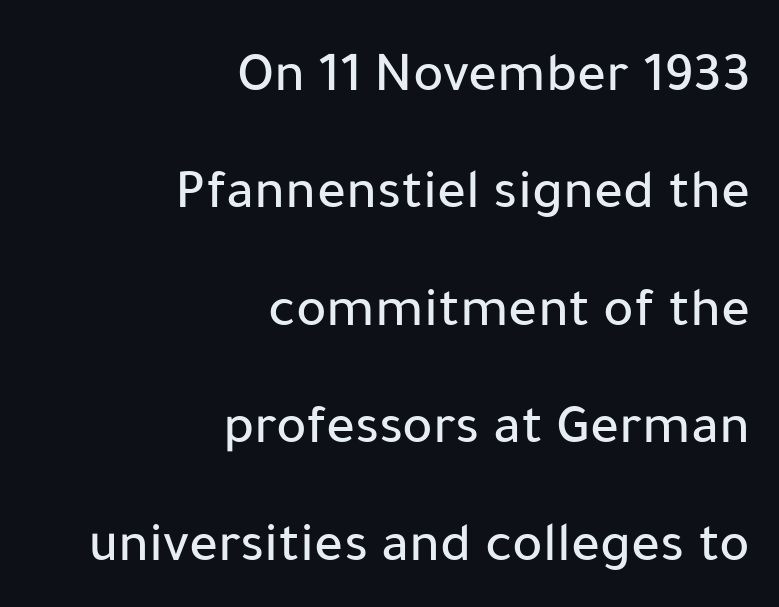
{"serif": "no", "italic": "no", "width": "normal", "stroke_contrast": "low", "x_height": "medium", "monospaced": "no", "underline": "no", "align": "right", "line_spacing": "loose", "line_spacing_ratio": 2.06, "letter_spacing": "normal", "letter_spacing_em": 0.0, "glyph_px": 57}
